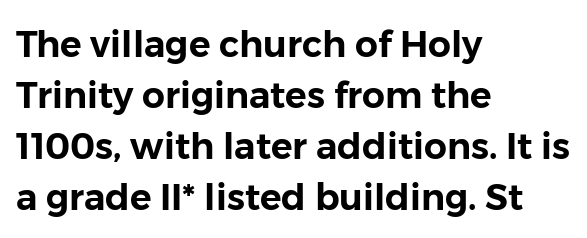
{"serif": "no", "italic": "no", "width": "normal", "stroke_contrast": "low", "x_height": "medium", "monospaced": "no", "underline": "no", "align": "left", "line_spacing": "normal", "line_spacing_ratio": 1.42, "letter_spacing": "normal", "letter_spacing_em": 0.0, "glyph_px": 36}
